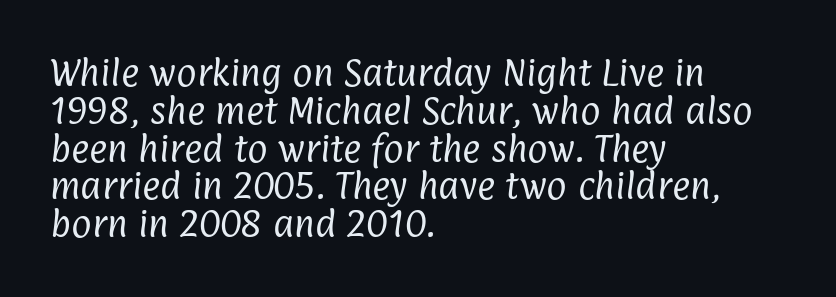
The image shows 31 px regular-weight, condensed sans-serif type; set left-aligned, line spacing 1.22x, normal letter spacing, not underlined; low stroke contrast and a medium x-height.
